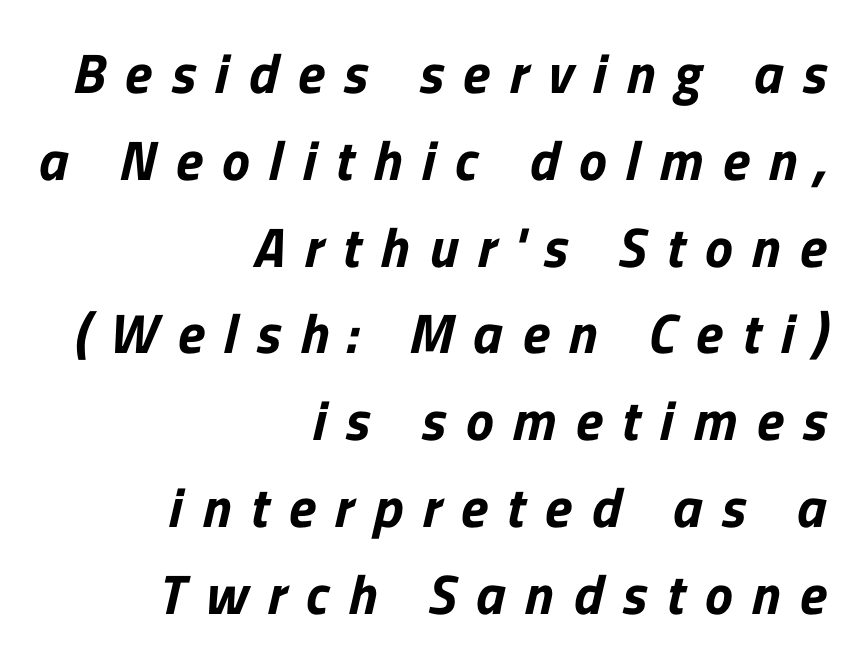
{"serif": "no", "width": "normal", "stroke_contrast": "low", "x_height": "medium", "monospaced": "no", "underline": "no", "align": "right", "line_spacing": "normal", "line_spacing_ratio": 1.55, "letter_spacing": "wide", "letter_spacing_em": 0.35, "glyph_px": 56}
